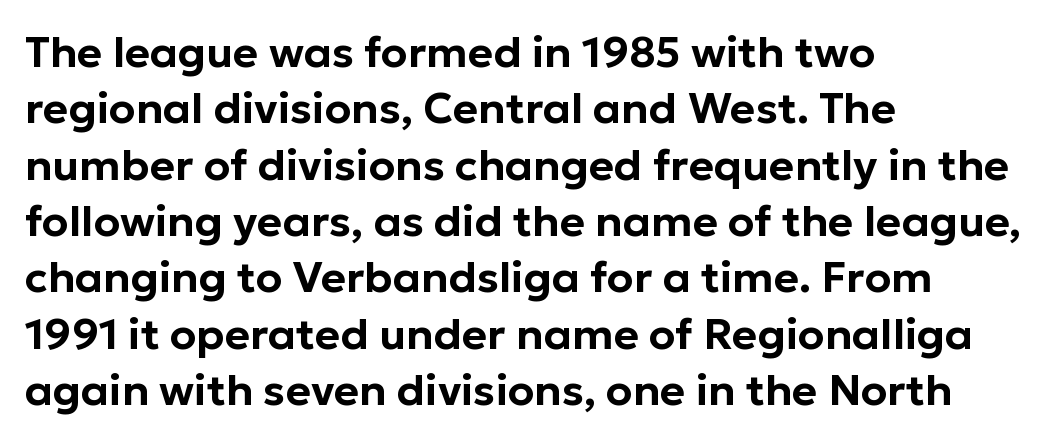
{"serif": "no", "italic": "no", "width": "normal", "stroke_contrast": "low", "x_height": "medium", "monospaced": "no", "underline": "no", "align": "left", "line_spacing": "normal", "line_spacing_ratio": 1.31, "letter_spacing": "normal", "letter_spacing_em": 0.0, "glyph_px": 43}
